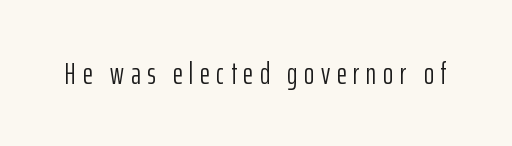
The image shows 31 px light, condensed sans-serif type, upright; set unusually wide letter spacing (+0.21 em), not underlined; low stroke contrast and a medium x-height.
